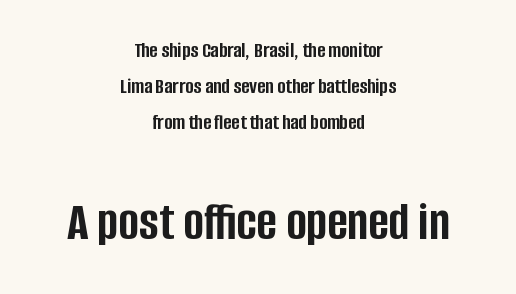
Q: Is the text bold? A: Yes.
Q: Is the text italic (slanted)? A: No, it is upright.
Q: Is the typeface a serif or a sans-serif typeface? A: Sans-serif.
Q: Is the text underlined? A: No.
Q: How is the paragraph aligned? A: Centered.
Q: Is the spacing between letters normal or unusually wide? A: Normal.
Q: Is the spacing between lines tight, normal or loose? A: Normal.
Q: Which block of text is set in a larger size, the first (top) or the second (bottom)? A: The second (bottom) one.
Q: Width (condensed, normal, or wide)? A: Condensed.
Q: Stroke contrast? A: Low.
Q: x-height? A: Large.
Q: Monospaced? A: No.
